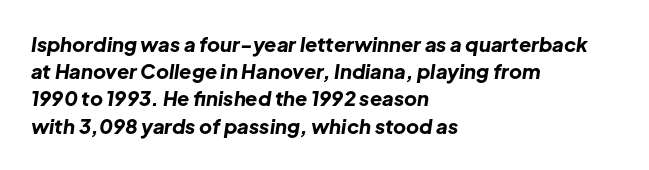
Q: Is the text bold? A: Yes.
Q: Is the text italic (slanted)? A: Yes, it leans right by about 8 degrees.
Q: Is the text underlined? A: No.
Q: How is the paragraph aligned? A: Left-aligned.
Q: Is the spacing between letters normal or unusually wide? A: Normal.
Q: Is the spacing between lines tight, normal or loose? A: Normal.
